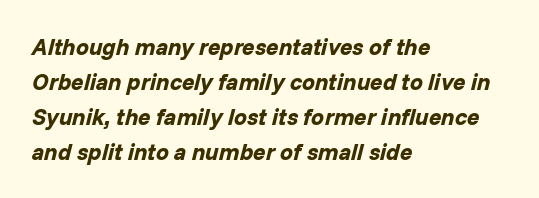
{"italic": "yes", "lean": "right", "slant_degrees": 14, "bold": "yes", "underline": "no", "align": "left", "line_spacing": "normal", "line_spacing_ratio": 1.52, "letter_spacing": "normal", "letter_spacing_em": 0.0, "glyph_px": 23}
